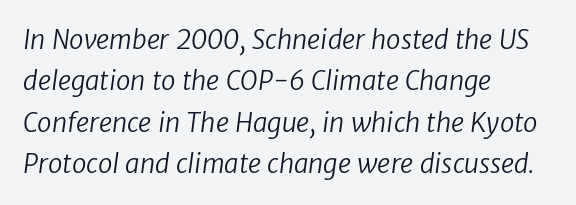
Q: Is the text bold? A: No.
Q: Is the text underlined? A: No.
Q: How is the paragraph aligned? A: Left-aligned.
Q: Is the spacing between letters normal or unusually wide? A: Normal.
Q: Is the spacing between lines tight, normal or loose? A: Normal.
